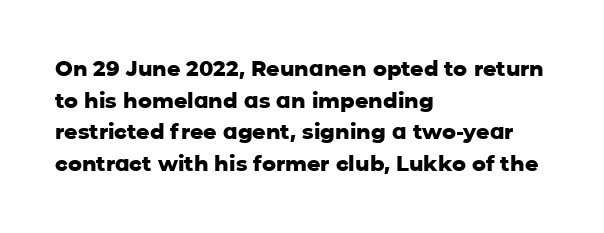
{"italic": "no", "bold": "yes", "underline": "no", "align": "left", "line_spacing": "normal", "line_spacing_ratio": 1.51, "letter_spacing": "normal", "letter_spacing_em": 0.0, "glyph_px": 21}
